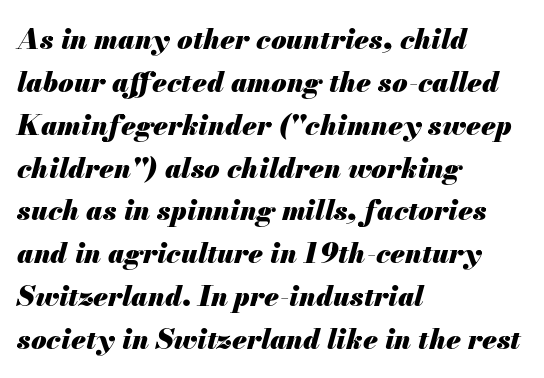
Q: Is the text bold? A: Yes.
Q: Is the text italic (slanted)? A: Yes, it leans right by about 13 degrees.
Q: Is the text underlined? A: No.
Q: How is the paragraph aligned? A: Left-aligned.
Q: Is the spacing between letters normal or unusually wide? A: Normal.
Q: Is the spacing between lines tight, normal or loose? A: Normal.
Q: Width (condensed, normal, or wide)? A: Normal.
Q: Stroke contrast? A: Medium.
Q: x-height? A: Small.
Q: Monospaced? A: No.
